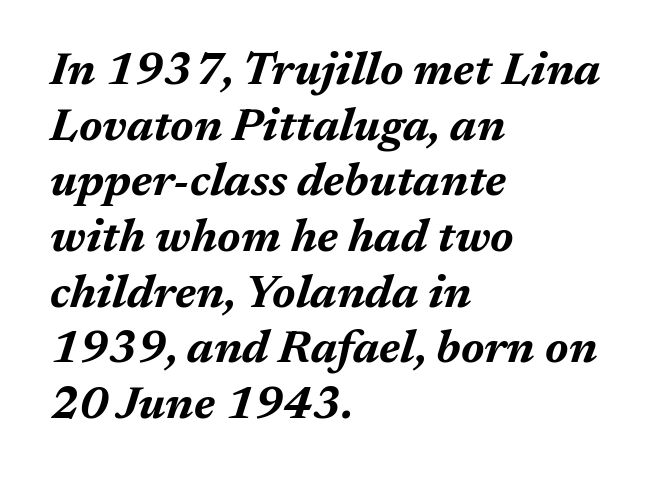
{"italic": "yes", "lean": "right", "slant_degrees": 17, "bold": "yes", "weight": "bold", "width": "normal", "stroke_contrast": "medium", "x_height": "medium", "monospaced": "no", "underline": "no", "align": "left", "line_spacing_ratio": 1.21, "letter_spacing": "normal", "letter_spacing_em": 0.0, "glyph_px": 46}
